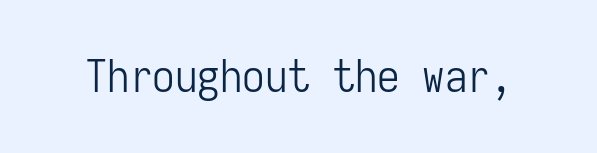
The strokes are not fattened; the text isn't bold. What kind of face is this? One without serifs — a sans. Monospaced: the letters line up in strict vertical columns. Nobody touched the tracking dial on this one.
